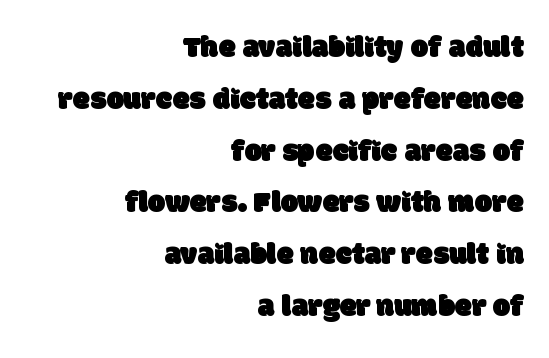
Q: Is the typeface a serif or a sans-serif typeface? A: Sans-serif.
Q: Is the text underlined? A: No.
Q: How is the paragraph aligned? A: Right-aligned.
Q: Is the spacing between letters normal or unusually wide? A: Normal.
Q: Is the spacing between lines tight, normal or loose? A: Normal.
Q: Width (condensed, normal, or wide)? A: Normal.
Q: Stroke contrast? A: Low.
Q: x-height? A: Large.
Q: Monospaced? A: No.
